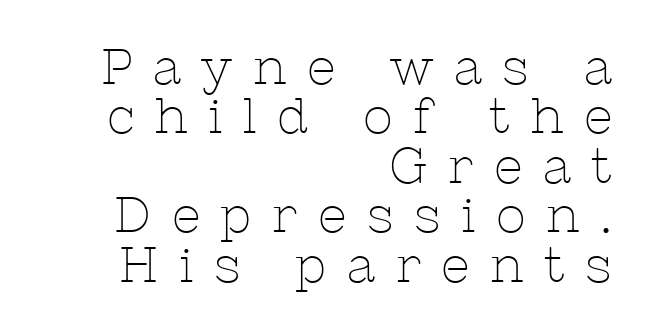
Q: Is the text bold? A: No.
Q: Is the text italic (slanted)? A: No, it is upright.
Q: Is the typeface a serif or a sans-serif typeface? A: Serif.
Q: Is the text underlined? A: No.
Q: How is the paragraph aligned? A: Right-aligned.
Q: Is the spacing between letters normal or unusually wide? A: Unusually wide.
Q: Is the spacing between lines tight, normal or loose? A: Tight.
Q: Width (condensed, normal, or wide)? A: Normal.
Q: Stroke contrast? A: Low.
Q: x-height? A: Medium.
Q: Monospaced? A: No.
